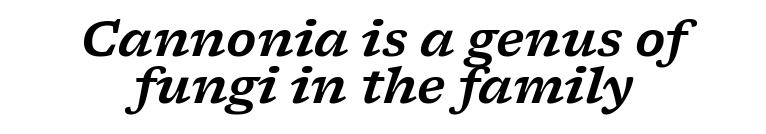
The image shows 49 px wide serif type, italic (leaning right); set centered, tight line spacing (0.96x), normal letter spacing, not underlined; low stroke contrast and a medium x-height.
